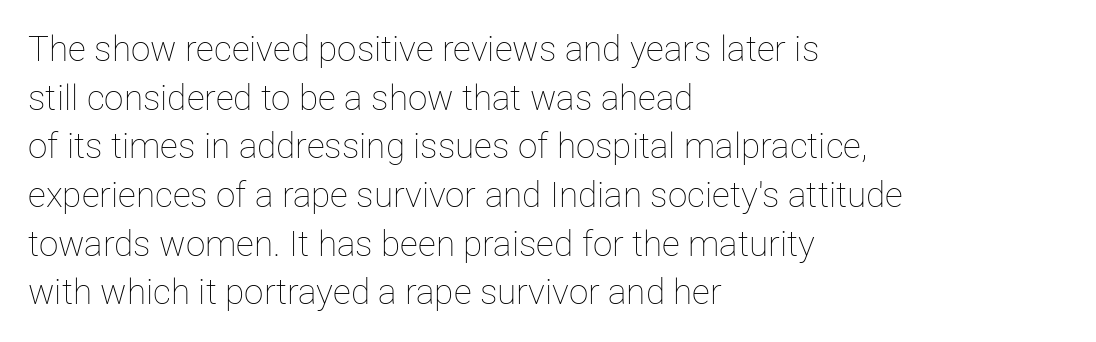
A typesetter would call this leading conventional body-copy spacing. The characters are drawn with everyday or finer stroke widths. The typesetter chose a ragged-right arrangement here. Nobody drew a line under any word here.
